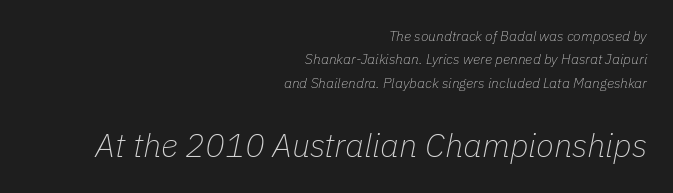
{"italic": "yes", "lean": "right", "slant_degrees": 11, "bold": "no", "weight": "thin", "width": "normal", "stroke_contrast": "low", "x_height": "medium", "monospaced": "no", "underline": "no", "align": "right", "line_spacing": "normal", "line_spacing_ratio": 1.67, "letter_spacing": "normal", "letter_spacing_em": 0.0, "larger_block": "second", "size_ratio": 2.36, "glyph_px": 33}
